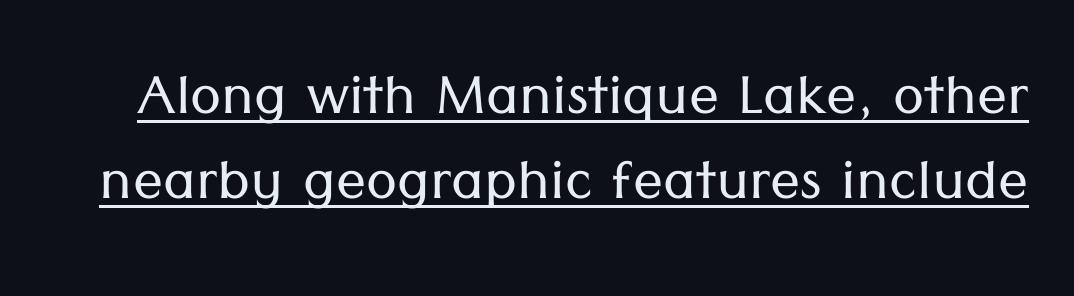
{"serif": "no", "italic": "no", "bold": "no", "weight": "light", "width": "normal", "stroke_contrast": "low", "x_height": "medium", "monospaced": "no", "underline": "yes", "line_spacing": "tight", "line_spacing_ratio": 1.13, "letter_spacing": "normal", "letter_spacing_em": 0.0, "glyph_px": 75}
